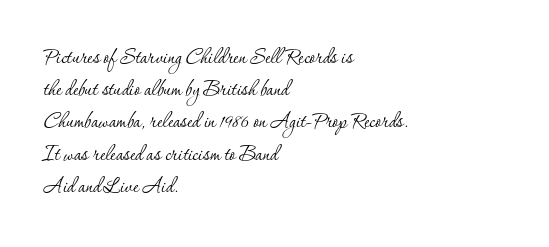
{"bold": "no", "underline": "no", "align": "left", "line_spacing_ratio": 1.24, "letter_spacing": "normal", "letter_spacing_em": 0.0, "glyph_px": 26}
